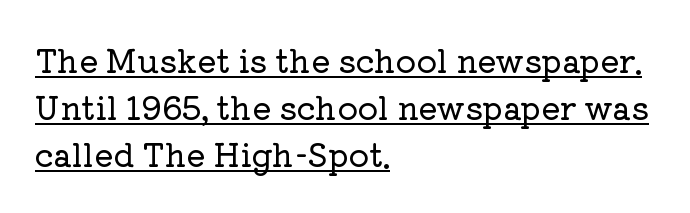
The image shows 32 px serif type, upright; set left-aligned, normal line spacing (1.47x), normal letter spacing, underlined; low stroke contrast and a medium x-height.
